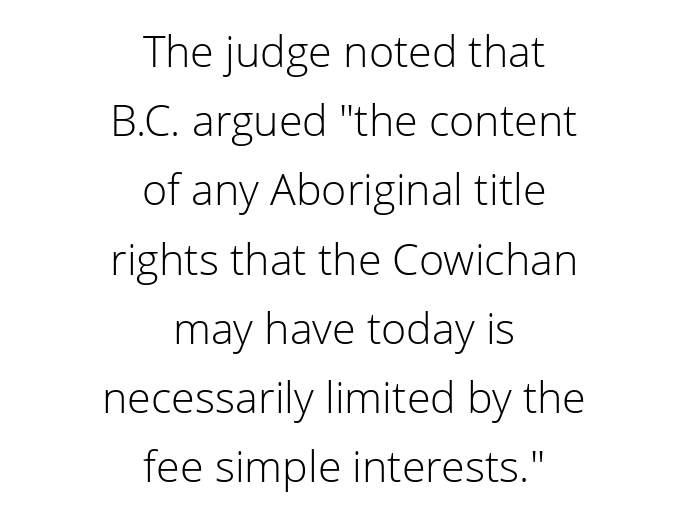
The image shows 43 px light sans-serif type, upright; set centered, normal line spacing (1.61x), normal letter spacing, not underlined; low stroke contrast and a medium x-height.
